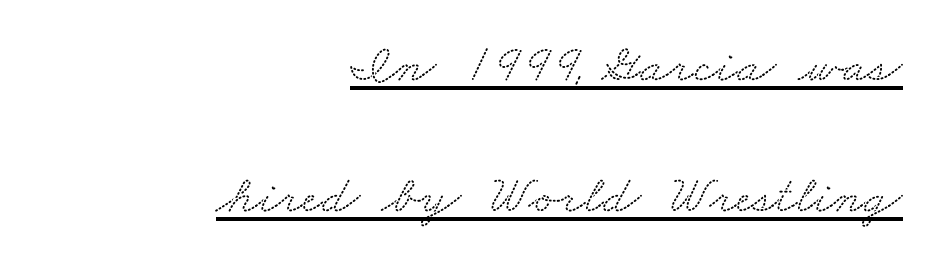
{"serif": "yes", "width": "wide", "stroke_contrast": "low", "x_height": "small", "monospaced": "no", "underline": "yes", "align": "right", "line_spacing": "loose", "line_spacing_ratio": 2.43, "letter_spacing": "normal", "letter_spacing_em": 0.0, "glyph_px": 54}
